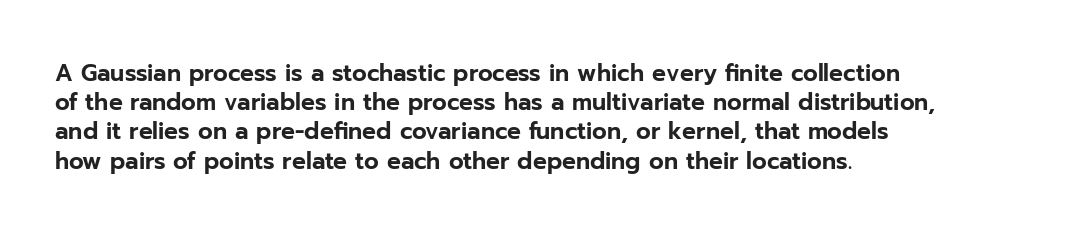
Interline gaps are of average width in this sample. Short note: letters normally spaced. Posture: vertical. The strip under each line holds only bare page. Which margin do the lines hug? The left one — the right edge is uneven.
